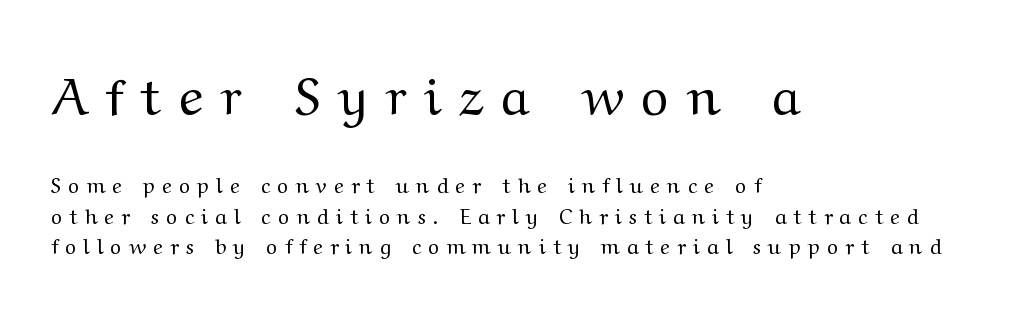
{"serif": "yes", "italic": "no", "bold": "no", "weight": "regular", "width": "wide", "stroke_contrast": "medium", "x_height": "medium", "monospaced": "no", "underline": "no", "align": "left", "line_spacing": "normal", "line_spacing_ratio": 1.44, "letter_spacing": "wide", "letter_spacing_em": 0.34, "larger_block": "first", "size_ratio": 2.48, "glyph_px": 52}
